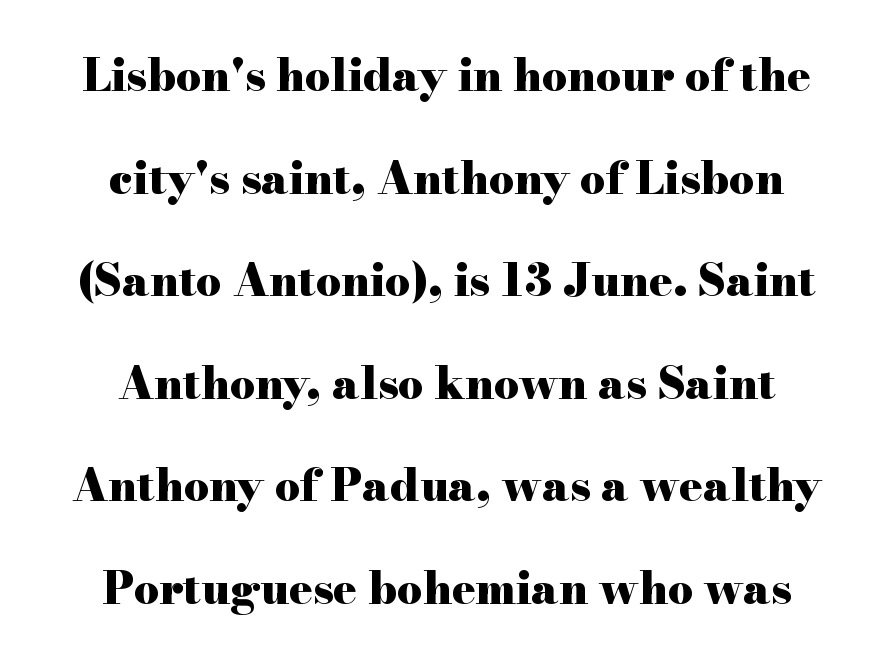
{"serif": "yes", "italic": "no", "bold": "yes", "weight": "heavy", "width": "wide", "stroke_contrast": "high", "x_height": "small", "monospaced": "no", "underline": "no", "align": "center", "line_spacing": "loose", "line_spacing_ratio": 2.33, "letter_spacing": "normal", "letter_spacing_em": 0.0, "glyph_px": 44}
